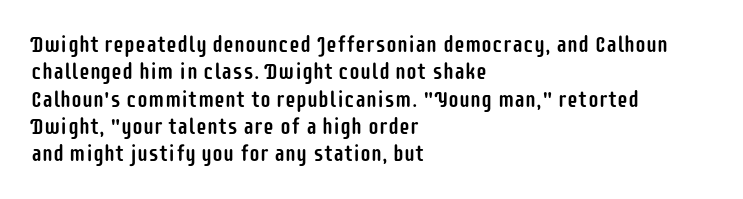
Q: Is the text italic (slanted)? A: No, it is upright.
Q: Is the text underlined? A: No.
Q: How is the paragraph aligned? A: Left-aligned.
Q: Is the spacing between letters normal or unusually wide? A: Normal.
